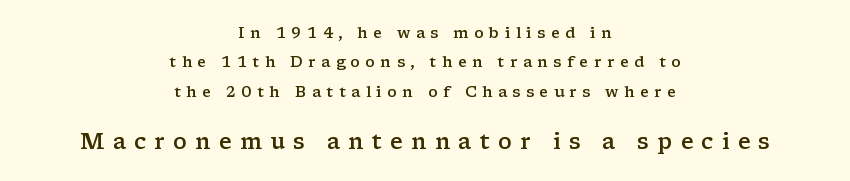
Q: Is the text bold? A: Semi-bold.
Q: Is the text italic (slanted)? A: No, it is upright.
Q: Is the text underlined? A: No.
Q: How is the paragraph aligned? A: Centered.
Q: Is the spacing between letters normal or unusually wide? A: Unusually wide.
Q: Is the spacing between lines tight, normal or loose? A: Loose.
Q: Which block of text is set in a larger size, the first (top) or the second (bottom)? A: The second (bottom) one.
